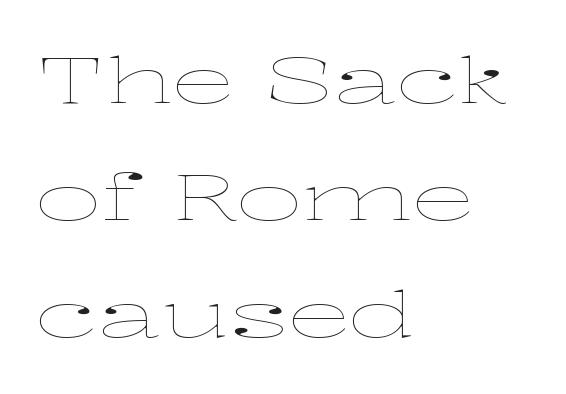
The horizontal fit of the characters is conventional and even. You could not count columns in this text — the font is proportionally spaced. Each line starts at the same left margin while the right side varies. No chunkiness to these letters — they're not bold. The gap between lines stays unmarked.
